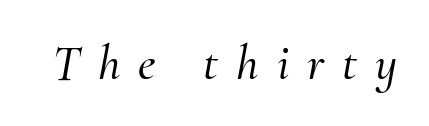
The image shows 50 px serif type, italic (leaning right); set unusually wide letter spacing (+0.36 em), not underlined; medium stroke contrast and a small x-height.
